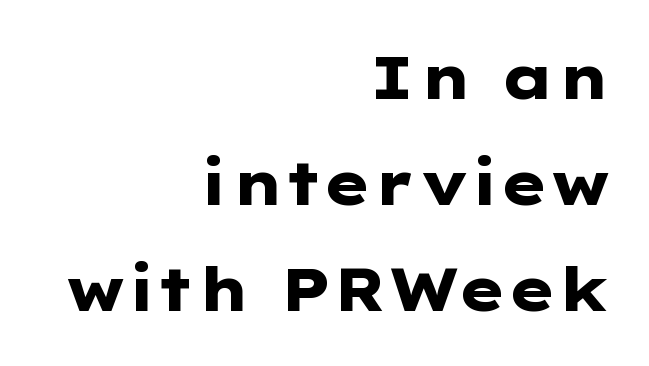
Q: Is the text bold? A: Yes.
Q: Is the text italic (slanted)? A: No, it is upright.
Q: Is the typeface a serif or a sans-serif typeface? A: Sans-serif.
Q: Is the text underlined? A: No.
Q: How is the paragraph aligned? A: Right-aligned.
Q: Is the spacing between letters normal or unusually wide? A: Normal.
Q: Width (condensed, normal, or wide)? A: Wide.
Q: Stroke contrast? A: Low.
Q: x-height? A: Medium.
Q: Monospaced? A: No.
